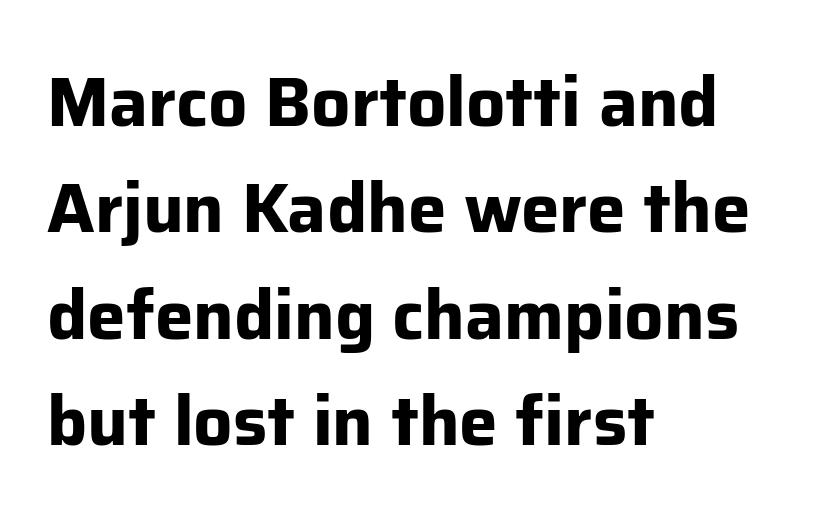
{"serif": "no", "italic": "no", "bold": "yes", "weight": "bold", "width": "normal", "stroke_contrast": "low", "x_height": "medium", "monospaced": "no", "underline": "no", "align": "left", "line_spacing": "normal", "line_spacing_ratio": 1.54, "letter_spacing": "normal", "letter_spacing_em": 0.0, "glyph_px": 69}
